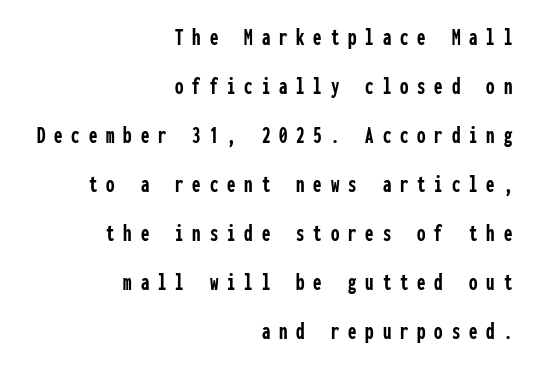
A typesetter would mark this as roman, not italic. These lines are set flush right with a ragged left edge. Look at the tracking — it's clearly loosened, letters drifting apart. Check the space under the baseline: it is left empty.
